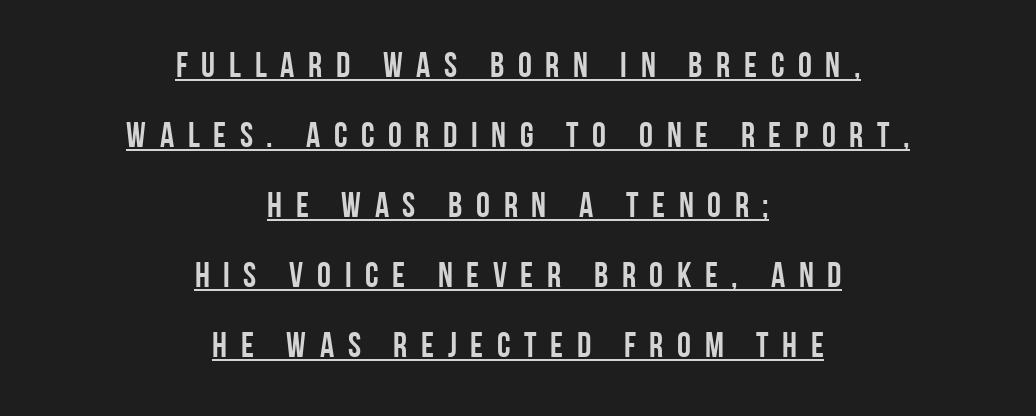
The image shows 35 px condensed sans-serif type, upright; set centered, loose line spacing (2.0x), unusually wide letter spacing (+0.39 em), underlined; low stroke contrast and a large x-height.
